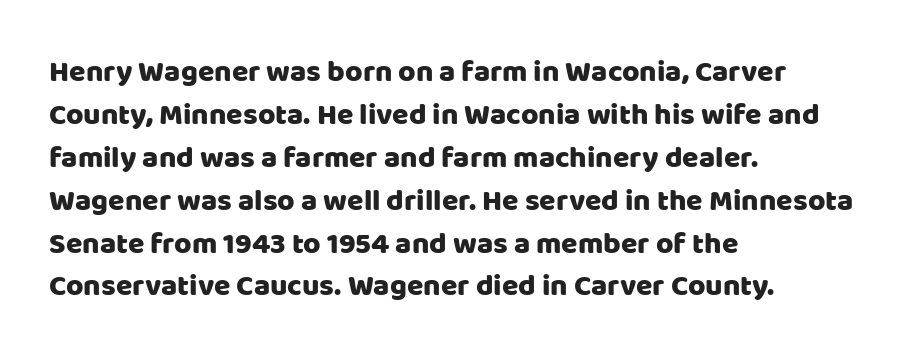
The foot of each line stays bare and open. Looks like regular typesetting: each glyph gets only the width it needs. Observe the ordinary spacing: letters are neighbours, not strangers. Typeset ragged right — the left edge is the straight one. Regarding serifs, this sample does without them. Leading matches the norm, producing a regular column.
